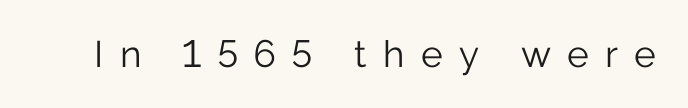
The lettering stays uniformly vertical, giving the passage a roman look. These lines are rendered in a variable-pitch font. Each row of text sits above clean, open space. Is this a heavy cut? Hardly; it is regular or lighter. This sample uses a sans-serif face. Words appear elongated and porous because spacing is wide.
